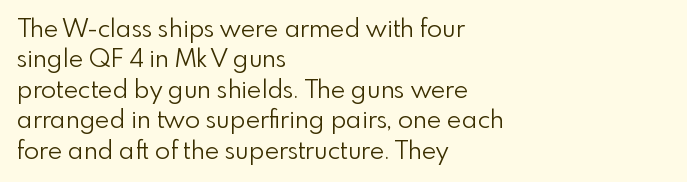
Nope, not italic — everything's standing straight. Only glyphs here, with clear space below each row. Leftover space on each line is placed entirely after the last word. The gaps between neighbouring characters are ordinary and unremarkable. A light-to-regular cut is what we see here.
